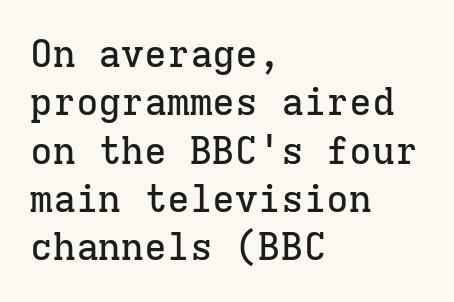
The image shows 38 px serif type, upright, monospaced; set left-aligned, normal line spacing (1.27x), normal letter spacing, not underlined; low stroke contrast and a medium x-height.
